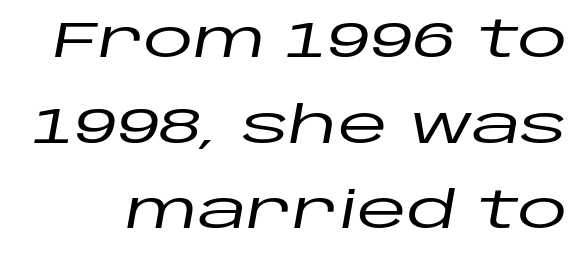
The image shows 51 px wide type, italic (leaning right); set normal line spacing (1.68x), normal letter spacing, not underlined; low stroke contrast and a large x-height.
